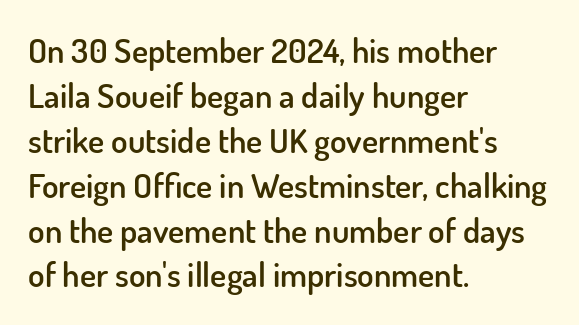
{"serif": "no", "italic": "no", "bold": "semi", "weight": "semibold", "width": "normal", "stroke_contrast": "low", "x_height": "small", "monospaced": "no", "underline": "no", "align": "left", "line_spacing": "normal", "line_spacing_ratio": 1.32, "letter_spacing": "normal", "letter_spacing_em": 0.0, "glyph_px": 34}
